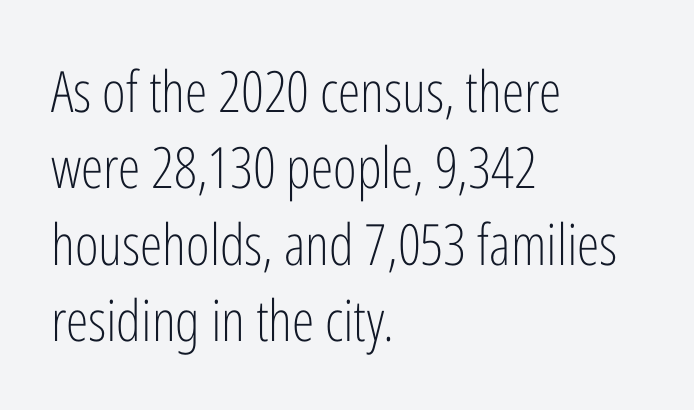
Q: Is the text bold? A: No.
Q: Is the text italic (slanted)? A: No, it is upright.
Q: Is the typeface a serif or a sans-serif typeface? A: Sans-serif.
Q: Is the text underlined? A: No.
Q: How is the paragraph aligned? A: Left-aligned.
Q: Is the spacing between letters normal or unusually wide? A: Normal.
Q: Is the spacing between lines tight, normal or loose? A: Normal.
Q: Width (condensed, normal, or wide)? A: Condensed.
Q: Stroke contrast? A: Low.
Q: x-height? A: Medium.
Q: Monospaced? A: No.
